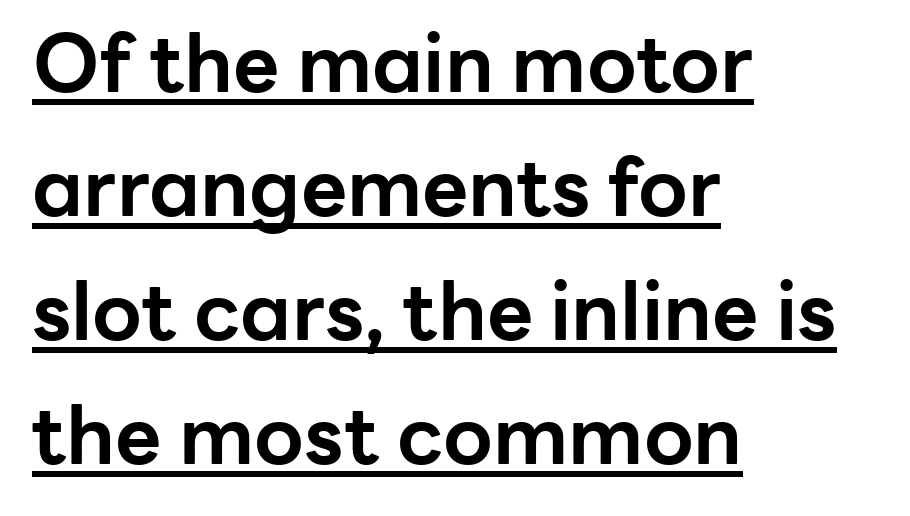
Q: Is the text bold? A: Yes.
Q: Is the text italic (slanted)? A: No, it is upright.
Q: Is the typeface a serif or a sans-serif typeface? A: Sans-serif.
Q: Is the text underlined? A: Yes.
Q: How is the paragraph aligned? A: Left-aligned.
Q: Is the spacing between letters normal or unusually wide? A: Normal.
Q: Is the spacing between lines tight, normal or loose? A: Normal.
Q: Width (condensed, normal, or wide)? A: Normal.
Q: Stroke contrast? A: Low.
Q: x-height? A: Medium.
Q: Monospaced? A: No.
